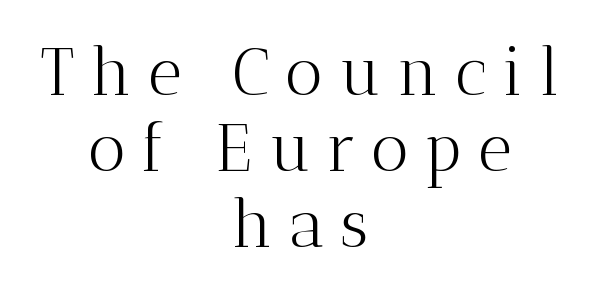
Q: Is the text bold? A: No.
Q: Is the text italic (slanted)? A: No, it is upright.
Q: Is the typeface a serif or a sans-serif typeface? A: Serif.
Q: Is the text underlined? A: No.
Q: How is the paragraph aligned? A: Centered.
Q: Is the spacing between letters normal or unusually wide? A: Unusually wide.
Q: Is the spacing between lines tight, normal or loose? A: Tight.
Q: Width (condensed, normal, or wide)? A: Normal.
Q: Stroke contrast? A: Medium.
Q: x-height? A: Medium.
Q: Monospaced? A: No.
